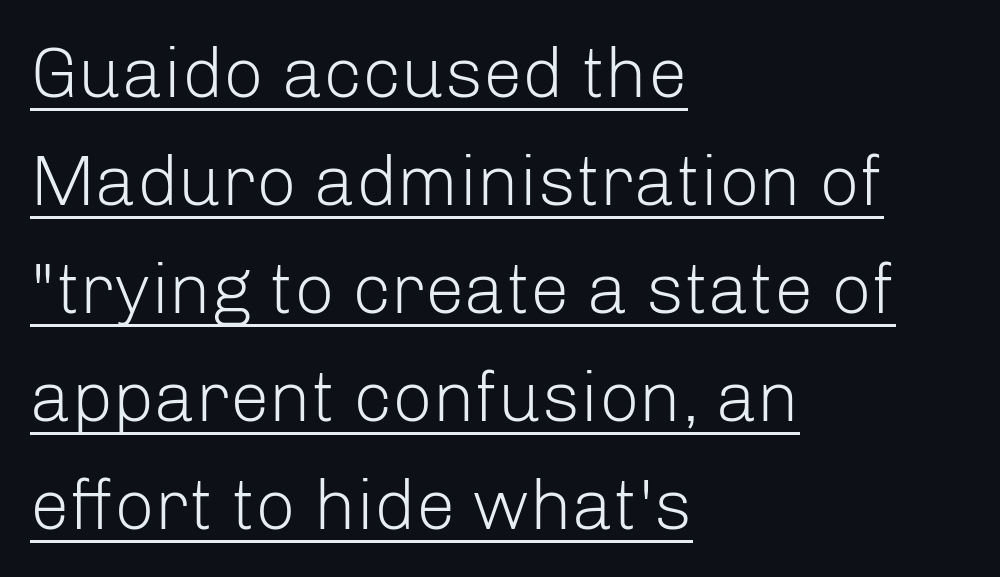
Q: Is the text bold? A: No.
Q: Is the text italic (slanted)? A: No, it is upright.
Q: Is the typeface a serif or a sans-serif typeface? A: Sans-serif.
Q: Is the text underlined? A: Yes.
Q: How is the paragraph aligned? A: Left-aligned.
Q: Is the spacing between letters normal or unusually wide? A: Normal.
Q: Is the spacing between lines tight, normal or loose? A: Normal.
Q: Width (condensed, normal, or wide)? A: Normal.
Q: Stroke contrast? A: Low.
Q: x-height? A: Medium.
Q: Monospaced? A: No.
